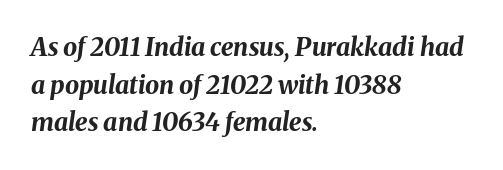
The image shows 25 px bold type, italic (leaning right); set left-aligned, normal line spacing (1.51x), normal letter spacing, not underlined.
